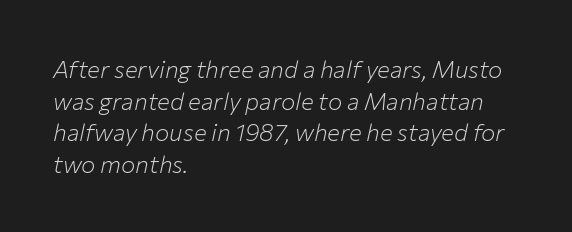
The image shows 24 px text type, italic (leaning right); set left-aligned, normal line spacing (1.32x), normal letter spacing, not underlined.
